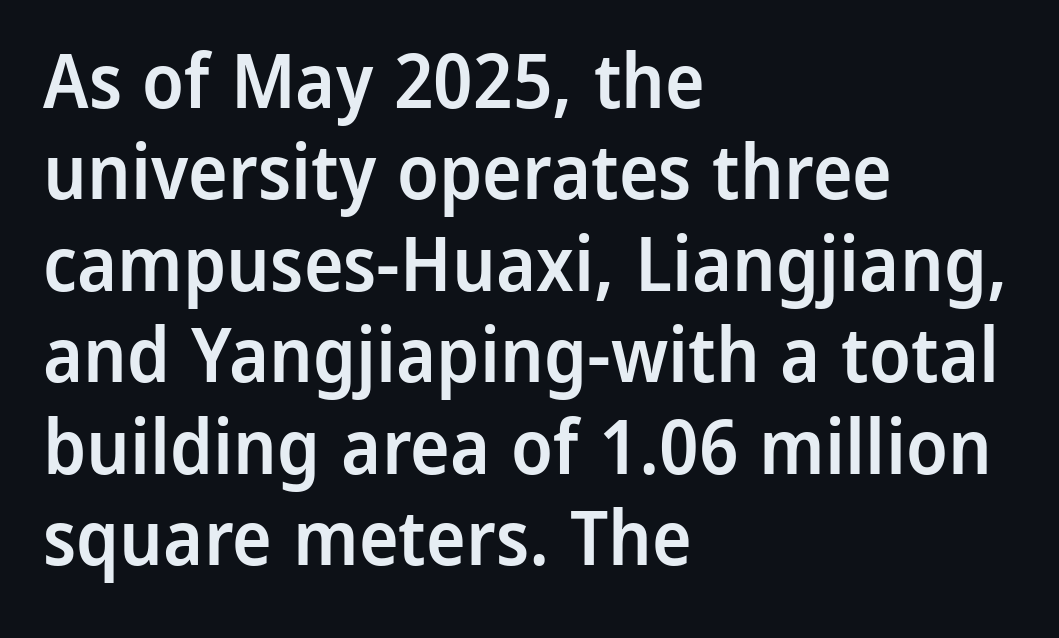
Type style note: lacks serifs. Each letter keeps its own natural width here, so spacing adapts to shape. Underline: absent. Visually the block forms a straight wall on the left and a jagged coastline on the right. Posture: vertical.
